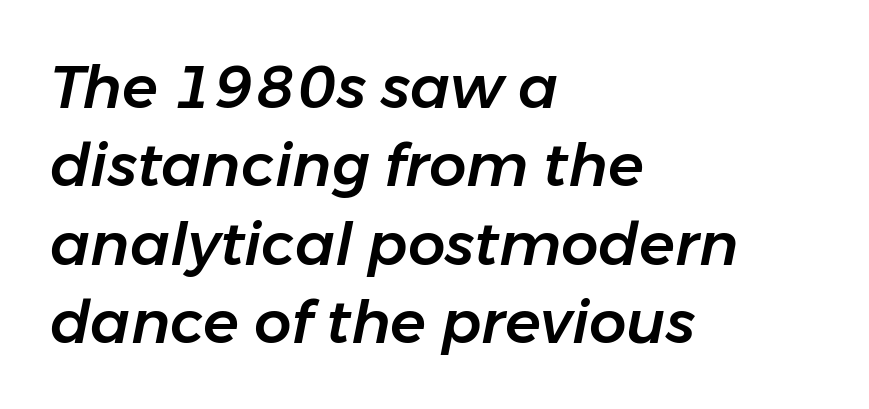
{"italic": "yes", "lean": "right", "slant_degrees": 11, "width": "normal", "stroke_contrast": "low", "x_height": "medium", "monospaced": "no", "underline": "no", "align": "left", "line_spacing": "normal", "line_spacing_ratio": 1.33, "letter_spacing": "normal", "letter_spacing_em": 0.0, "glyph_px": 59}
